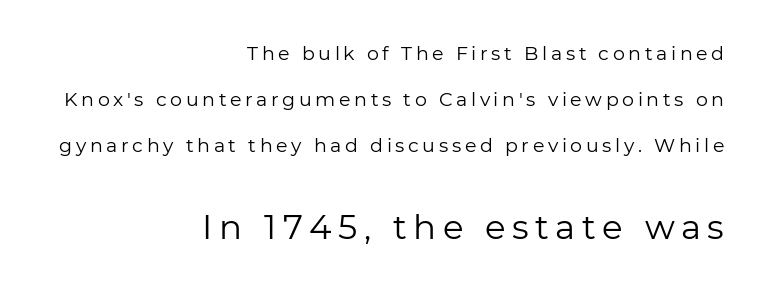
{"serif": "no", "italic": "no", "bold": "no", "weight": "regular", "width": "normal", "stroke_contrast": "low", "x_height": "medium", "monospaced": "no", "underline": "no", "align": "right", "line_spacing": "loose", "line_spacing_ratio": 2.42, "larger_block": "second", "size_ratio": 1.79, "glyph_px": 34}
